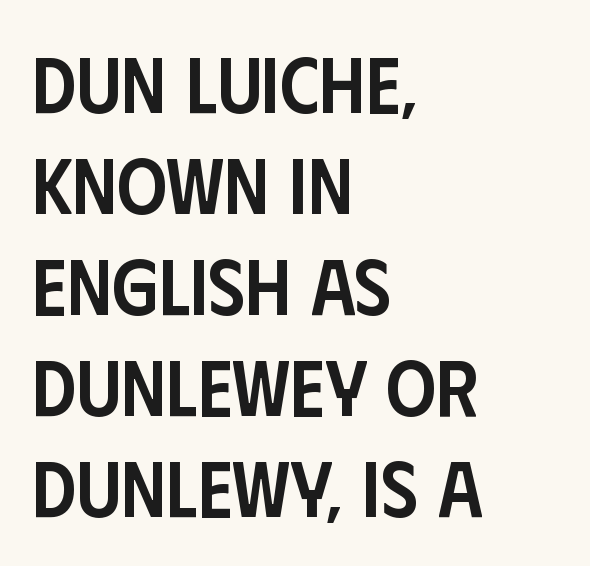
Q: Is the text bold? A: Semi-bold.
Q: Is the text italic (slanted)? A: No, it is upright.
Q: Is the typeface a serif or a sans-serif typeface? A: Sans-serif.
Q: Is the text underlined? A: No.
Q: How is the paragraph aligned? A: Left-aligned.
Q: Is the spacing between letters normal or unusually wide? A: Normal.
Q: Is the spacing between lines tight, normal or loose? A: Normal.
Q: Width (condensed, normal, or wide)? A: Condensed.
Q: Stroke contrast? A: Low.
Q: x-height? A: Large.
Q: Monospaced? A: No.
